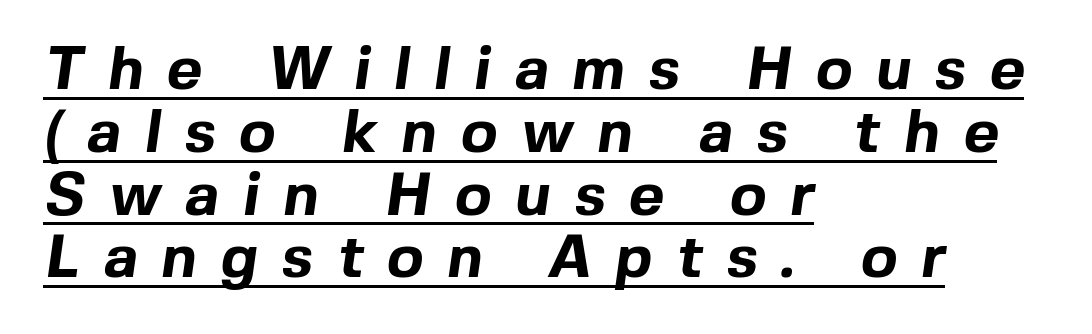
Q: Is the text bold? A: Yes.
Q: Is the typeface a serif or a sans-serif typeface? A: Sans-serif.
Q: Is the text underlined? A: Yes.
Q: How is the paragraph aligned? A: Left-aligned.
Q: Is the spacing between letters normal or unusually wide? A: Unusually wide.
Q: Is the spacing between lines tight, normal or loose? A: Tight.
Q: Width (condensed, normal, or wide)? A: Normal.
Q: x-height? A: Medium.
Q: Monospaced? A: No.
